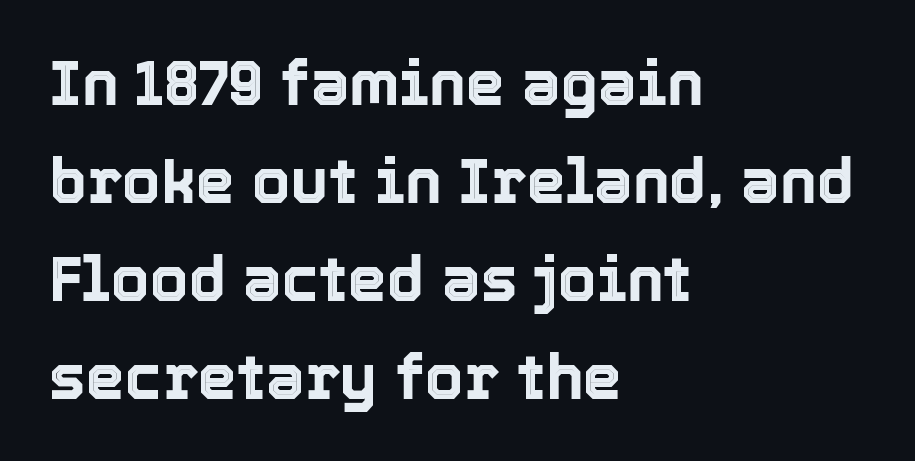
Q: Is the text italic (slanted)? A: No, it is upright.
Q: Is the text underlined? A: No.
Q: How is the paragraph aligned? A: Left-aligned.
Q: Is the spacing between letters normal or unusually wide? A: Normal.
Q: Is the spacing between lines tight, normal or loose? A: Normal.
Q: Width (condensed, normal, or wide)? A: Normal.
Q: x-height? A: Medium.
Q: Monospaced? A: No.
